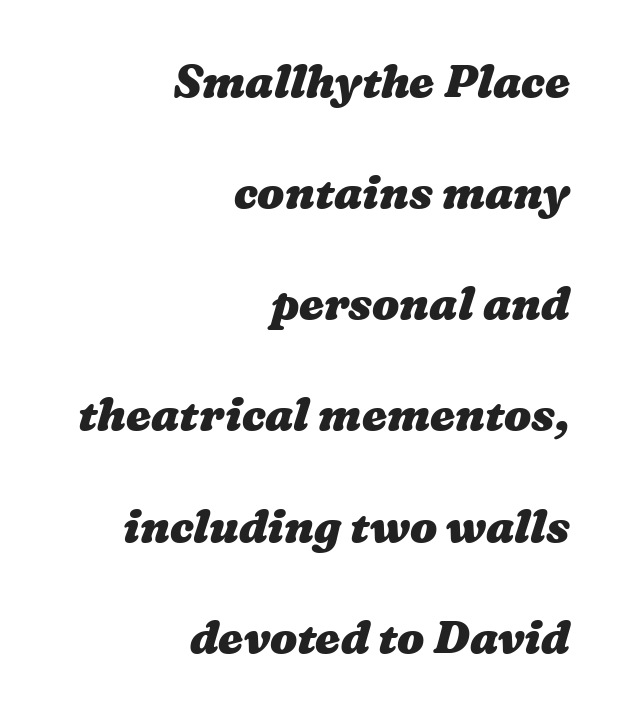
The image shows 45 px heavy, wide type; set right-aligned, loose line spacing (2.47x), normal letter spacing, not underlined; medium stroke contrast and a medium x-height.
